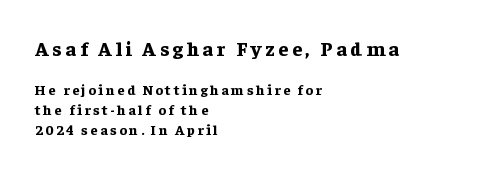
Q: Is the text bold? A: Yes.
Q: Is the text italic (slanted)? A: No, it is upright.
Q: Is the text underlined? A: No.
Q: How is the paragraph aligned? A: Left-aligned.
Q: Is the spacing between lines tight, normal or loose? A: Normal.
Q: Which block of text is set in a larger size, the first (top) or the second (bottom)? A: The first (top) one.
